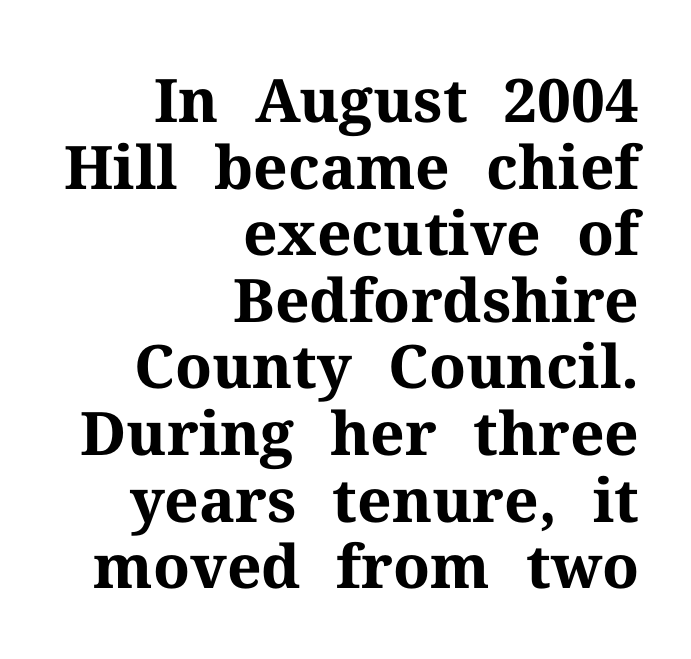
Interline gaps are noticeably narrow in this sample. The type sits square on the baseline with zero lean. This sample uses plain, unmodified letter spacing. Has an underline been added? It has not. The lines in this sample share a right terminus and differ only in where they begin. What kind of face is this? One with serifs.
